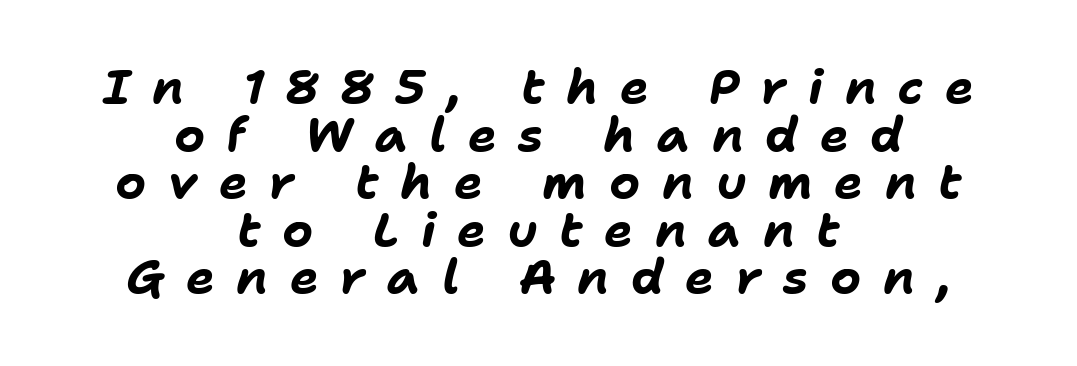
Q: Is the text bold? A: Yes.
Q: Is the text italic (slanted)? A: Yes, it leans right by about 11 degrees.
Q: Is the text underlined? A: No.
Q: How is the paragraph aligned? A: Centered.
Q: Is the spacing between letters normal or unusually wide? A: Unusually wide.
Q: Is the spacing between lines tight, normal or loose? A: Tight.
Q: Width (condensed, normal, or wide)? A: Normal.
Q: Stroke contrast? A: Low.
Q: x-height? A: Medium.
Q: Monospaced? A: No.
